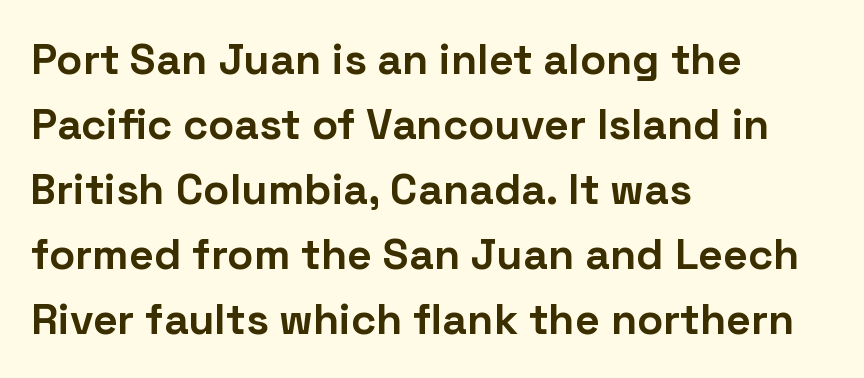
A clean baseline with only descenders dipping below it. Compared with typical body copy, the letter spacing here is the same. I'd describe the lettering as bold — thick and assertive. Horizontal bands of white between lines are of average thickness. One-word summary of the alignment: left. It's the straight-up-and-down kind of type.
